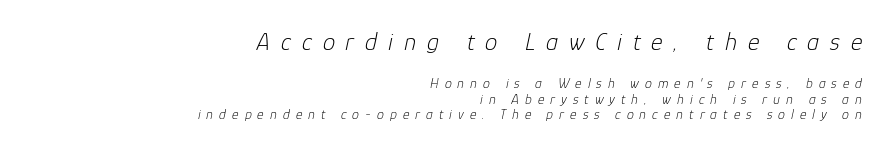
{"italic": "yes", "lean": "right", "slant_degrees": 12, "bold": "no", "underline": "no", "align": "right", "line_spacing": "tight", "line_spacing_ratio": 1.12, "letter_spacing": "wide", "letter_spacing_em": 0.43, "larger_block": "first", "size_ratio": 1.79, "glyph_px": 25}
